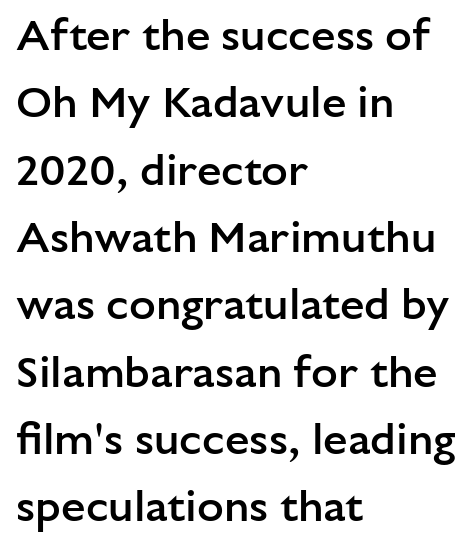
{"serif": "no", "italic": "no", "bold": "semi", "weight": "semibold", "width": "normal", "stroke_contrast": "low", "x_height": "medium", "monospaced": "no", "underline": "no", "align": "left", "line_spacing": "normal", "line_spacing_ratio": 1.53, "letter_spacing": "normal", "letter_spacing_em": 0.0, "glyph_px": 44}
